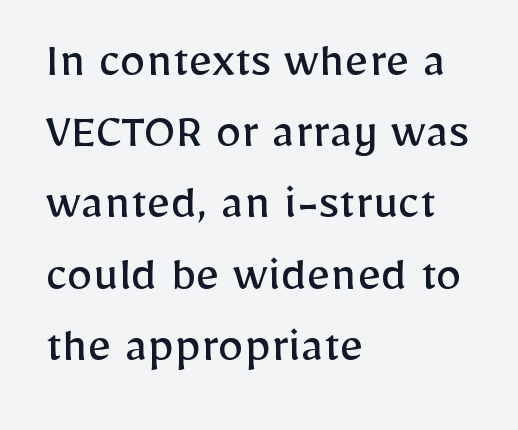
Q: Is the text bold? A: No.
Q: Is the text italic (slanted)? A: No, it is upright.
Q: Is the typeface a serif or a sans-serif typeface? A: Sans-serif.
Q: Is the text underlined? A: No.
Q: How is the paragraph aligned? A: Left-aligned.
Q: Is the spacing between letters normal or unusually wide? A: Normal.
Q: Is the spacing between lines tight, normal or loose? A: Normal.
Q: Width (condensed, normal, or wide)? A: Normal.
Q: Stroke contrast? A: Low.
Q: x-height? A: Medium.
Q: Monospaced? A: No.
